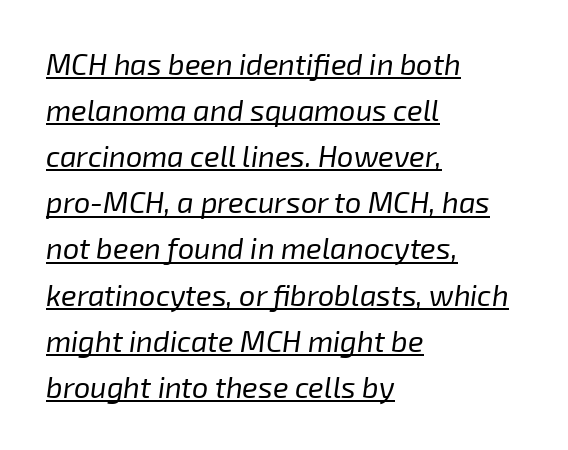
Q: Is the text bold? A: No.
Q: Is the text italic (slanted)? A: Yes, it leans right by about 8 degrees.
Q: Is the text underlined? A: Yes.
Q: How is the paragraph aligned? A: Left-aligned.
Q: Is the spacing between letters normal or unusually wide? A: Normal.
Q: Is the spacing between lines tight, normal or loose? A: Normal.
Q: Width (condensed, normal, or wide)? A: Normal.
Q: Stroke contrast? A: Low.
Q: x-height? A: Medium.
Q: Monospaced? A: No.
